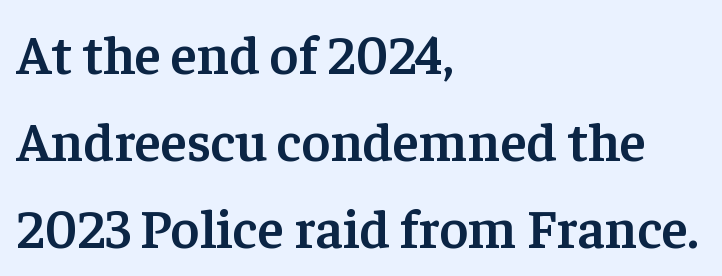
The image shows 55 px semibold serif type, upright; set left-aligned, normal line spacing (1.58x), normal letter spacing, not underlined; low stroke contrast and a medium x-height.
